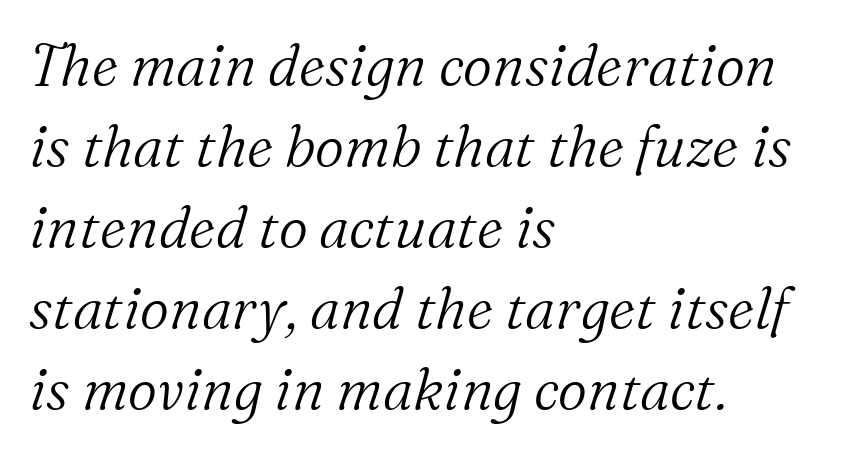
The image shows 57 px light serif type, italic (leaning right); set left-aligned, normal line spacing (1.42x), normal letter spacing, not underlined; medium stroke contrast and a medium x-height.
